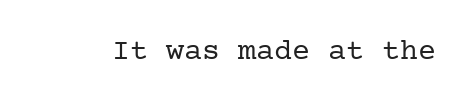
Notice how the stems are strictly vertical — no italics here. The typeface has the unassuming heft of standard copy or less. Inter-character spacing is left at the font's built-in metrics. Type without underlining. To sum up the face: it has serifs.
